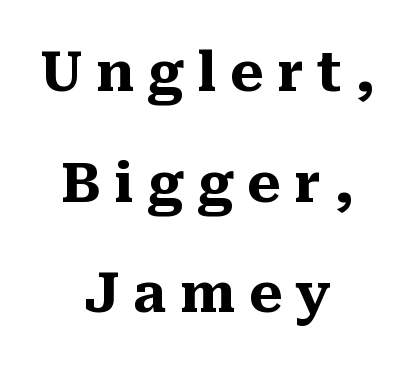
{"serif": "yes", "italic": "no", "bold": "yes", "weight": "heavy", "width": "normal", "stroke_contrast": "medium", "x_height": "medium", "monospaced": "no", "underline": "no", "align": "center", "line_spacing": "loose", "line_spacing_ratio": 2.05, "letter_spacing": "wide", "letter_spacing_em": 0.25, "glyph_px": 54}
